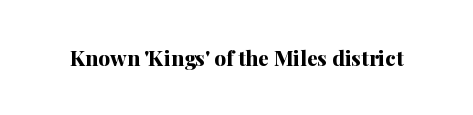
Q: Is the text bold? A: Yes.
Q: Is the text italic (slanted)? A: No, it is upright.
Q: Is the text underlined? A: No.
Q: Is the spacing between letters normal or unusually wide? A: Normal.
